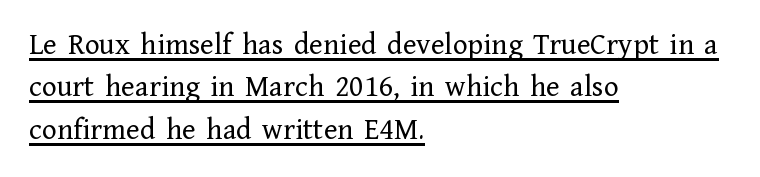
The space between consecutive lines is moderate. Is there any slant? The stems are plumb. Descenders here cross a horizontal rule under the line. Each line starts at the same left margin while the right side varies. The passage shown is not bold in any degree. Do the characters align in a grid? No, the font is proportional.
